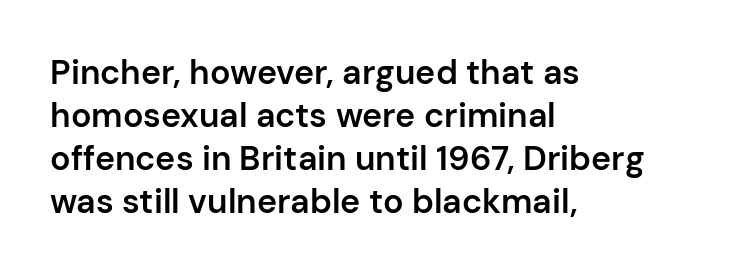
Looks like regular typesetting: each glyph gets only the width it needs. Its strokes are somewhat broadened, the hallmark of semibold type. Evenly set lines give the paragraph a standard silhouette. The string is rendered with underlining switched off.
